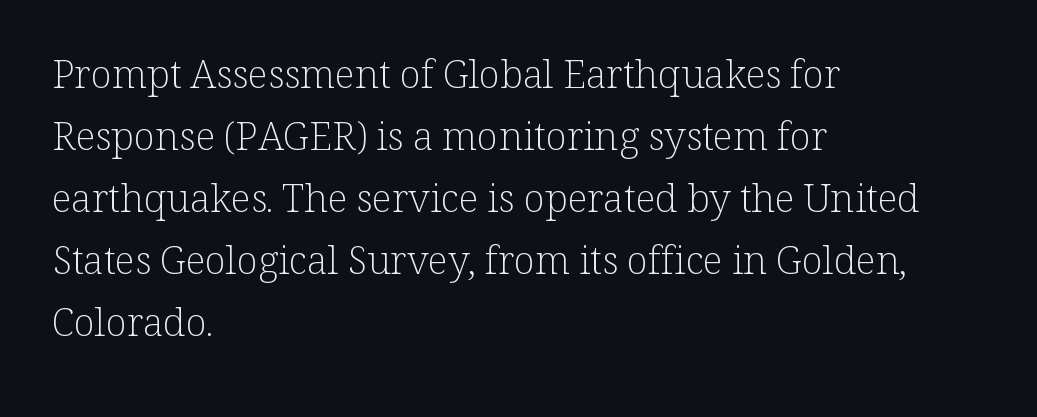
The font's upright variant was chosen for this text. The weight tops out at a normal text grade. Quick note: underline off. Left-aligned paragraph, ragged on the right.
